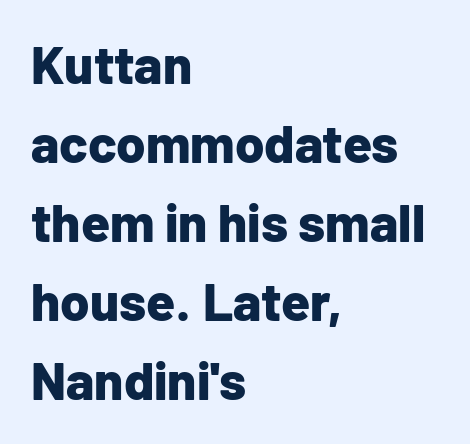
This is the regular roman posture of the typeface. Spacing between characters is what you'd get straight out of the box. The zone under the glyphs is completely vacant. Vertically, the passage feels balanced, rows spaced as you'd expect. As a designer I'd log this as weight 700, bold.
